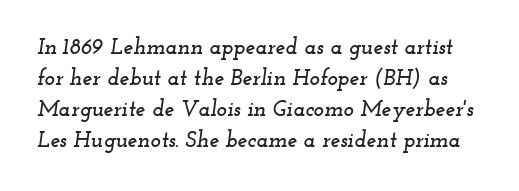
Descenders are the only things crossing below the line. What's the leading like? Ordinary, nothing unusual. Tracking value appears to be zero — textbook default spacing. Italic: yes, the glyphs are oblique.
